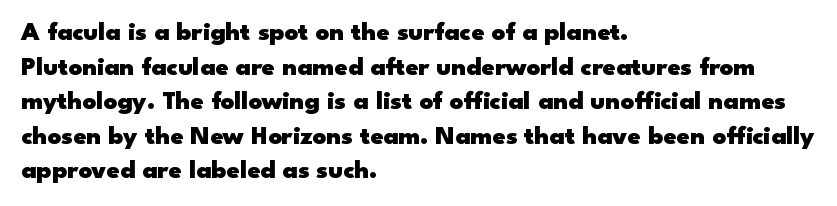
The image shows 26 px bold type, upright; set left-aligned, normal line spacing (1.33x), normal letter spacing, not underlined.
